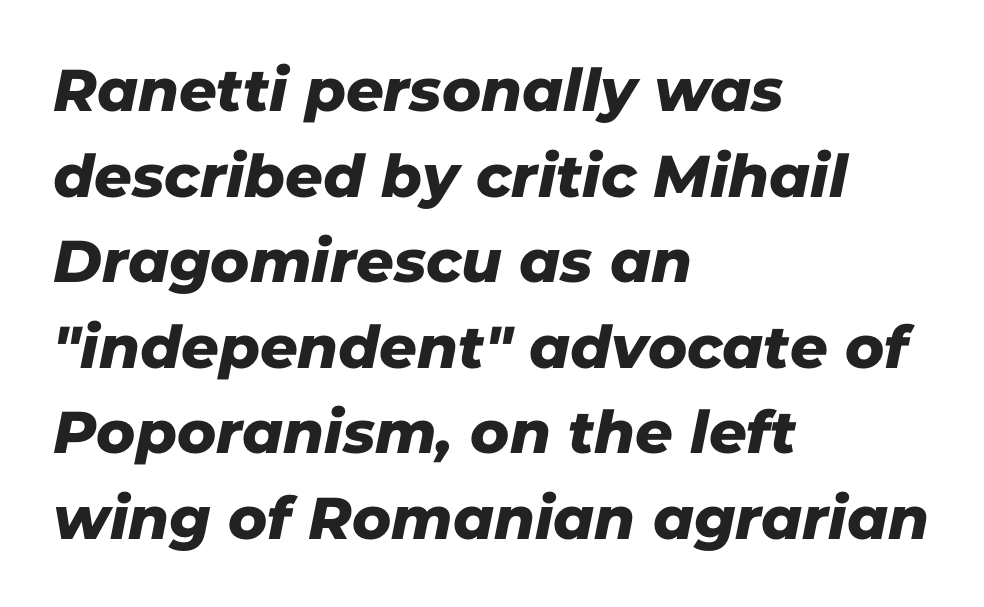
{"serif": "no", "width": "normal", "stroke_contrast": "low", "x_height": "medium", "monospaced": "no", "underline": "no", "align": "left", "line_spacing": "normal", "line_spacing_ratio": 1.45, "letter_spacing": "normal", "letter_spacing_em": 0.0, "glyph_px": 59}
